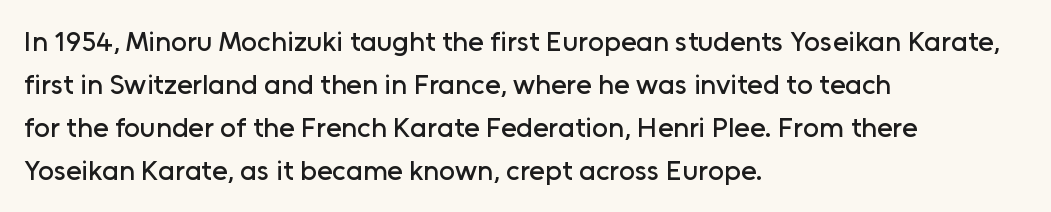
The image shows 28 px sans-serif type, upright; set left-aligned, normal line spacing (1.54x), normal letter spacing, not underlined; low stroke contrast and a medium x-height.
